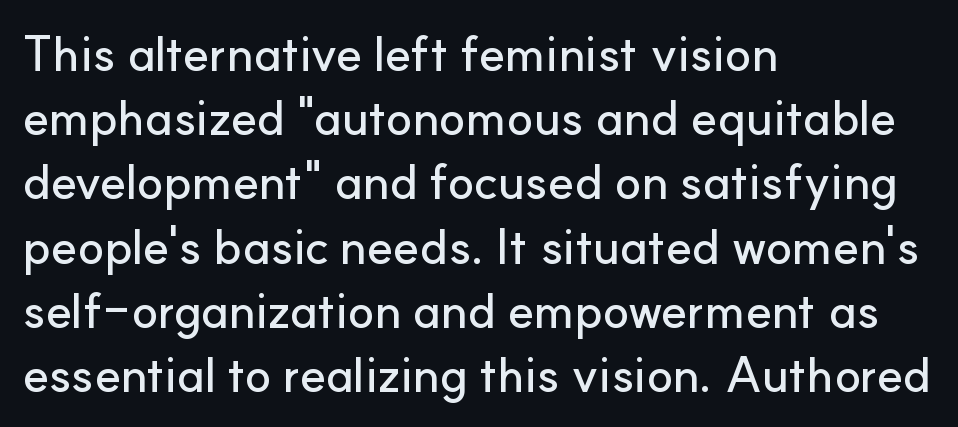
The image shows 49 px sans-serif type, upright; set left-aligned, normal line spacing (1.31x), normal letter spacing, not underlined; low stroke contrast and a small x-height.
